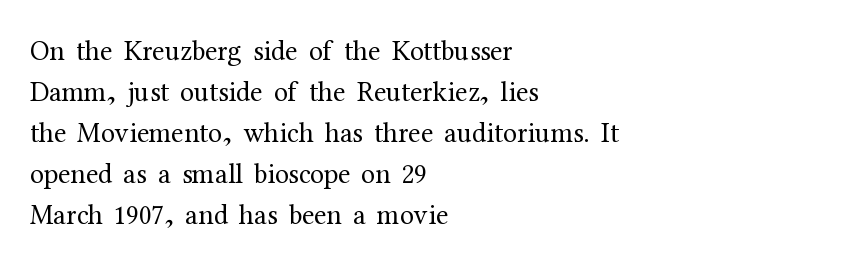
The image shows 28 px regular-weight serif type, upright; set left-aligned, normal line spacing (1.46x), normal letter spacing, not underlined; medium stroke contrast and a medium x-height.
